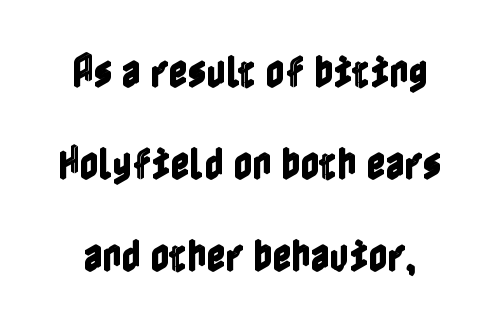
Q: Is the text italic (slanted)? A: No, it is upright.
Q: Is the text underlined? A: No.
Q: How is the paragraph aligned? A: Centered.
Q: Is the spacing between letters normal or unusually wide? A: Normal.
Q: Is the spacing between lines tight, normal or loose? A: Loose.
Q: Width (condensed, normal, or wide)? A: Condensed.
Q: x-height? A: Medium.
